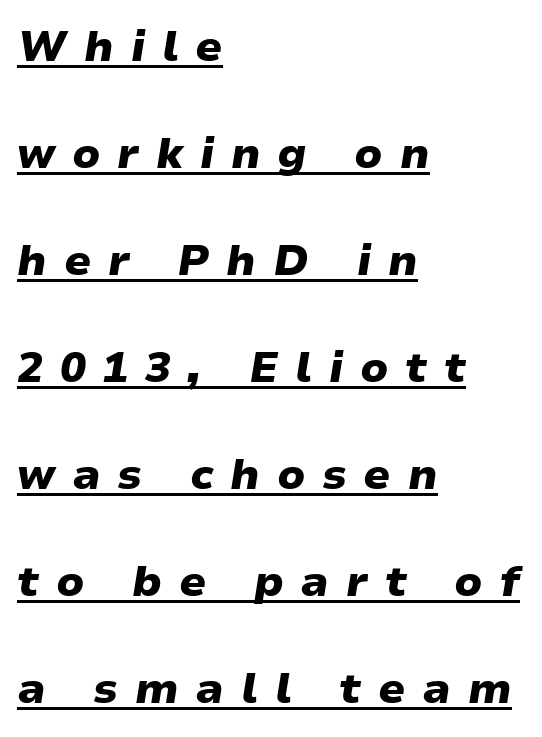
The image shows 43 px heavy, wide type, italic (leaning right); set left-aligned, loose line spacing (2.49x), unusually wide letter spacing (+0.39 em), underlined; low stroke contrast and a medium x-height.
